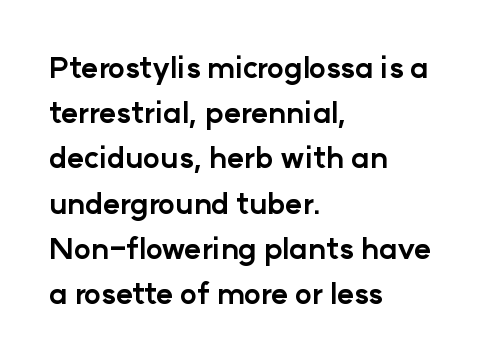
The letters advance in unequal steps, a hallmark of proportional type. The face used here has the dense, thick strokes of a bold. A normal amount of white space separates one row of letters from the next. No italicization has been applied; the sample stays upright. A typesetter would call this zero additional tracking. The gap between lines stays unmarked.
